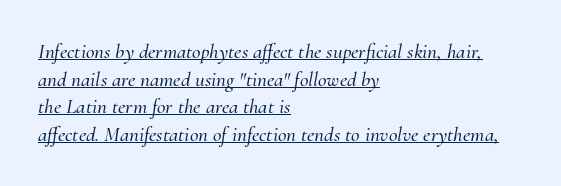
{"italic": "yes", "lean": "right", "slant_degrees": 10, "underline": "yes", "align": "left", "line_spacing": "normal", "line_spacing_ratio": 1.31, "letter_spacing": "normal", "letter_spacing_em": 0.0, "glyph_px": 21}
